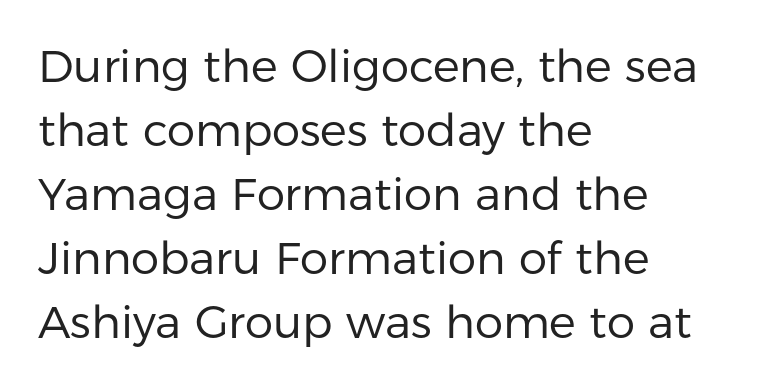
Default kerning and tracking; the words read as compact shapes. The type sits square on the baseline with zero lean. Spacing verdict: proportional, widths tailored to each character. Vertical spacing — default. The type family on display is of the sans-serif kind.
